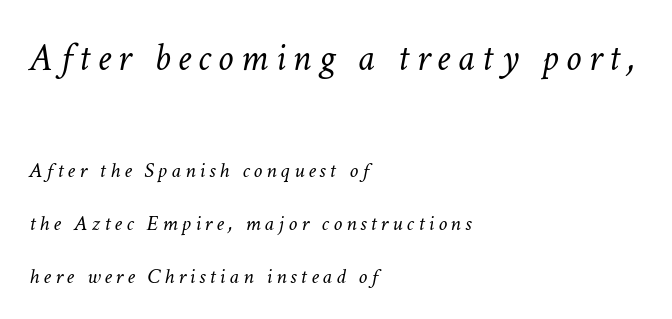
{"italic": "yes", "lean": "right", "slant_degrees": 11, "bold": "no", "weight": "light", "width": "normal", "stroke_contrast": "low", "x_height": "medium", "monospaced": "no", "underline": "no", "align": "left", "line_spacing": "loose", "line_spacing_ratio": 2.41, "larger_block": "first", "size_ratio": 1.77, "glyph_px": 39}
